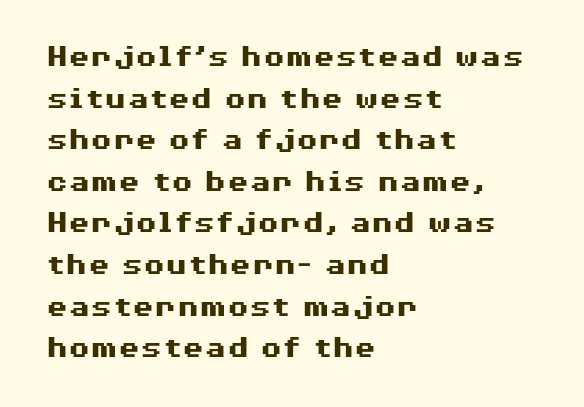
{"serif": "no", "italic": "no", "bold": "yes", "weight": "heavy", "width": "wide", "stroke_contrast": "medium", "x_height": "medium", "monospaced": "no", "underline": "no", "align": "left", "line_spacing": "normal", "line_spacing_ratio": 1.3, "letter_spacing": "normal", "letter_spacing_em": 0.0, "glyph_px": 32}
